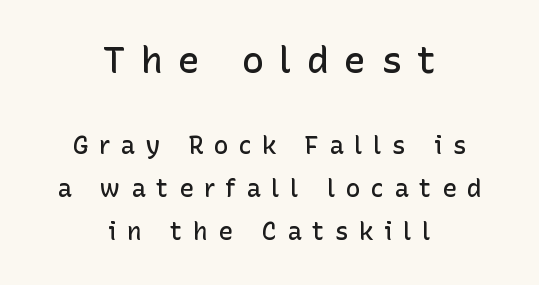
The image shows 37 px semibold sans-serif type, upright; set centered, line spacing 1.72x, unusually wide letter spacing (+0.41 em), not underlined; the first (top) block is 1.48x larger; low stroke contrast and a medium x-height.
